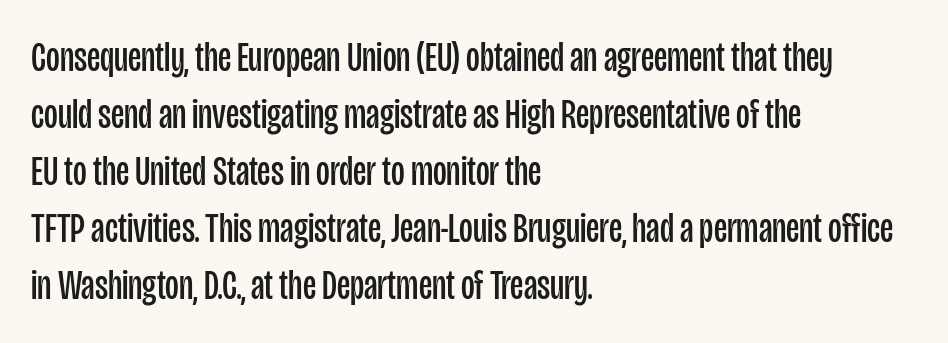
The image shows 42 px regular-weight, condensed sans-serif type, upright; set left-aligned, normal line spacing (1.36x), normal letter spacing, not underlined; low stroke contrast and a large x-height.
